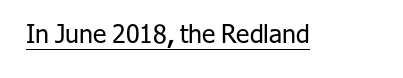
The image shows 25 px text type, upright; set normal letter spacing, underlined.
